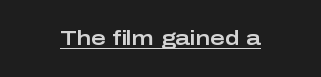
The letters stand upright; this is a roman face. Tracking here is standard; glyphs follow each other at the usual distance. Descenders here cross a horizontal rule under the line.
